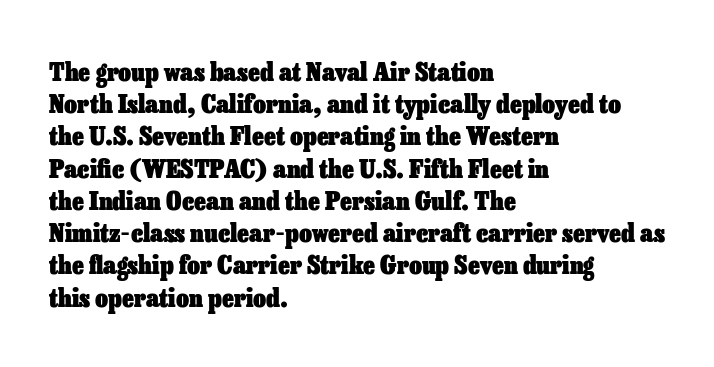
Q: Is the text bold? A: Yes.
Q: Is the text italic (slanted)? A: No, it is upright.
Q: Is the text underlined? A: No.
Q: How is the paragraph aligned? A: Left-aligned.
Q: Is the spacing between letters normal or unusually wide? A: Normal.
Q: Is the spacing between lines tight, normal or loose? A: Normal.
